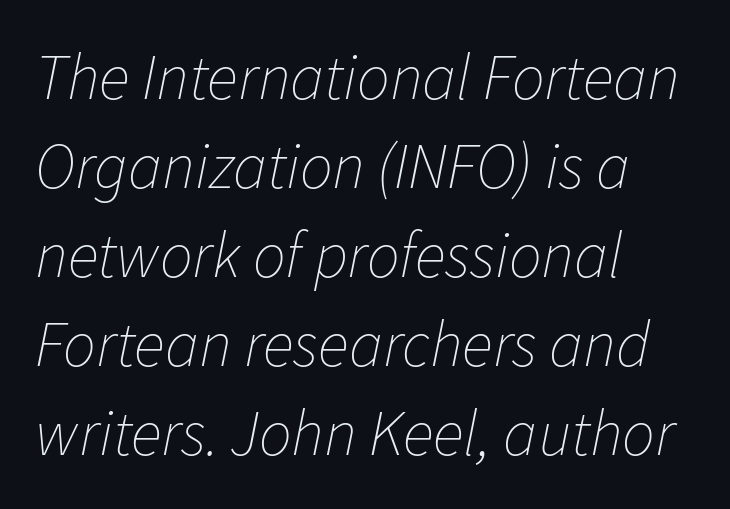
Q: Is the text bold? A: No.
Q: Is the text italic (slanted)? A: Yes, it leans right by about 11 degrees.
Q: Is the text underlined? A: No.
Q: How is the paragraph aligned? A: Left-aligned.
Q: Is the spacing between letters normal or unusually wide? A: Normal.
Q: Is the spacing between lines tight, normal or loose? A: Normal.
Q: Width (condensed, normal, or wide)? A: Normal.
Q: Stroke contrast? A: Low.
Q: x-height? A: Medium.
Q: Monospaced? A: No.
